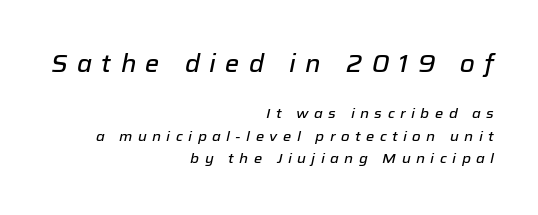
{"italic": "yes", "lean": "right", "slant_degrees": 12, "underline": "no", "align": "right", "line_spacing": "normal", "line_spacing_ratio": 1.62, "letter_spacing": "wide", "letter_spacing_em": 0.39, "larger_block": "first", "size_ratio": 1.71, "glyph_px": 24}
